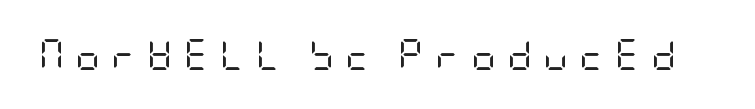
{"serif": "no", "italic": "no", "bold": "no", "weight": "regular", "width": "condensed", "stroke_contrast": "low", "x_height": "large", "underline": "no", "letter_spacing": "wide", "letter_spacing_em": 0.35, "glyph_px": 31}
